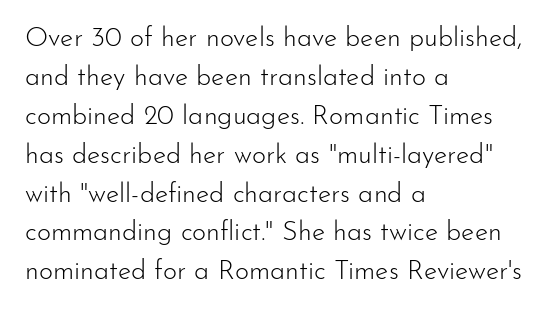
Nothing heavy about these letters — not bold at all. The block of text has a typical density, with ordinary space between rows. Posture: straight, roman, zero tilt. Quick note: underline off. The letterforms sit shoulder to shoulder at normal distance.
